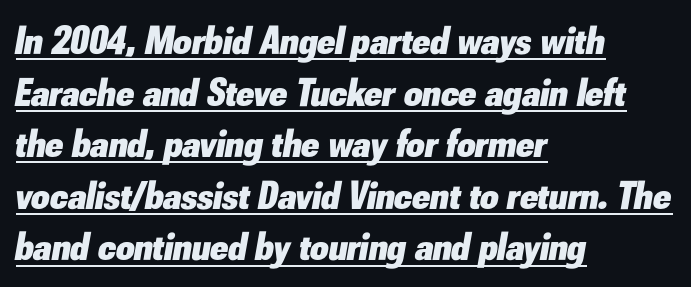
Q: Is the text bold? A: Yes.
Q: Is the text italic (slanted)? A: Yes, it leans right by about 10 degrees.
Q: Is the text underlined? A: Yes.
Q: How is the paragraph aligned? A: Left-aligned.
Q: Is the spacing between letters normal or unusually wide? A: Normal.
Q: Is the spacing between lines tight, normal or loose? A: Normal.
Q: Width (condensed, normal, or wide)? A: Normal.
Q: Stroke contrast? A: Low.
Q: x-height? A: Small.
Q: Monospaced? A: No.
